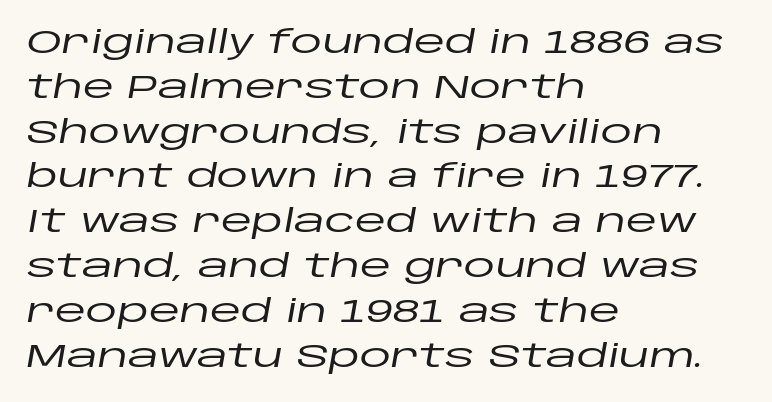
{"italic": "yes", "lean": "right", "slant_degrees": 10, "width": "wide", "stroke_contrast": "low", "x_height": "large", "monospaced": "no", "underline": "no", "align": "left", "line_spacing": "normal", "line_spacing_ratio": 1.4, "letter_spacing": "normal", "letter_spacing_em": 0.0, "glyph_px": 32}
